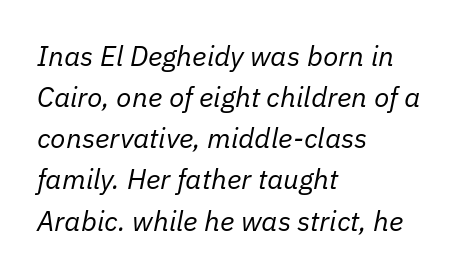
{"italic": "yes", "lean": "right", "slant_degrees": 11, "bold": "no", "weight": "regular", "width": "normal", "stroke_contrast": "low", "x_height": "medium", "monospaced": "no", "underline": "no", "align": "left", "line_spacing": "normal", "line_spacing_ratio": 1.47, "letter_spacing": "normal", "letter_spacing_em": 0.0, "glyph_px": 28}
